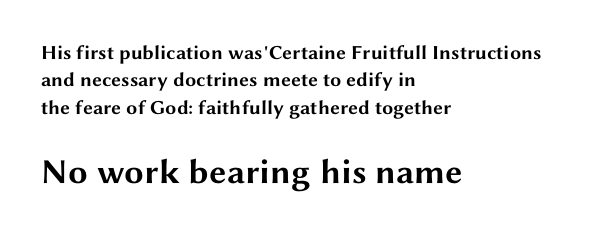
The image shows 35 px bold, wide sans-serif type, upright; set left-aligned, normal line spacing (1.37x), normal letter spacing, not underlined; the second (bottom) block is 1.75x larger; medium stroke contrast and a medium x-height.
